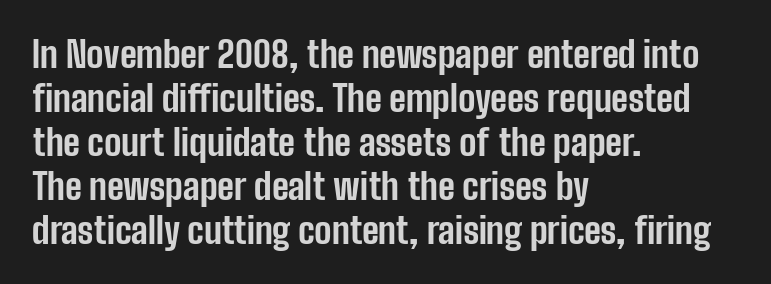
The image shows 36 px bold, condensed sans-serif type, upright; set left-aligned, line spacing 1.22x, normal letter spacing, not underlined; low stroke contrast and a medium x-height.
